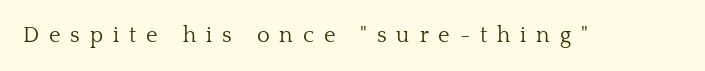
Each word looks stretched out because of the extra space between its letters. The letters stand upright; this is a roman face. Compared with a typical body face, this is equally light or lighter still. Glance below the letters and you will spot only blank space.
